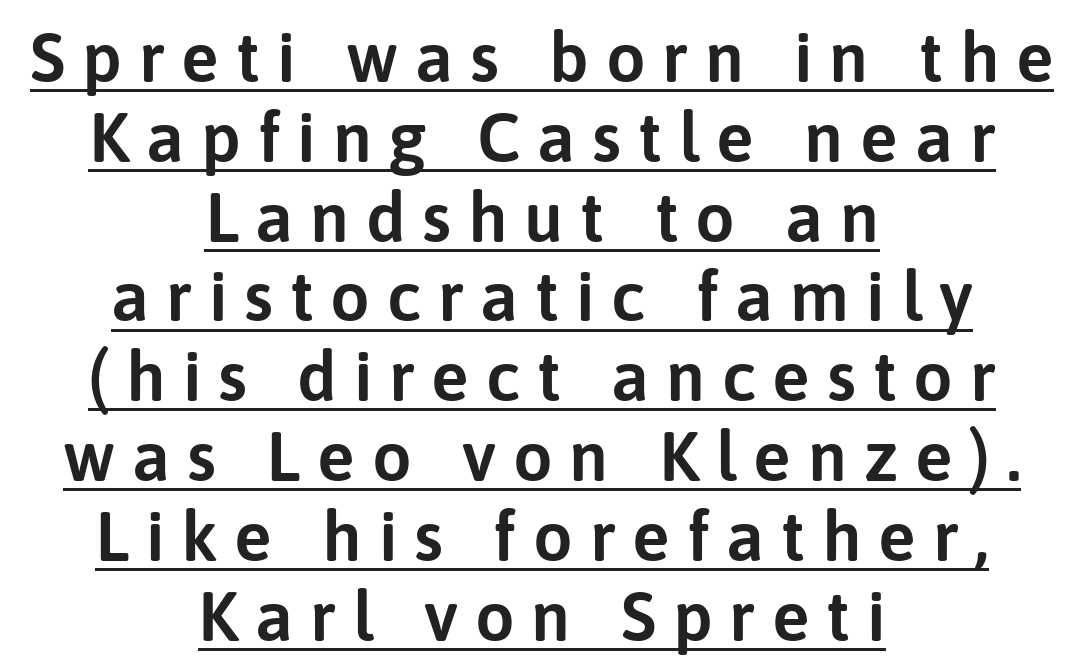
{"serif": "no", "italic": "no", "width": "normal", "stroke_contrast": "low", "x_height": "medium", "monospaced": "no", "underline": "yes", "align": "center", "line_spacing": "tight", "line_spacing_ratio": 1.14, "letter_spacing": "wide", "letter_spacing_em": 0.24, "glyph_px": 70}
